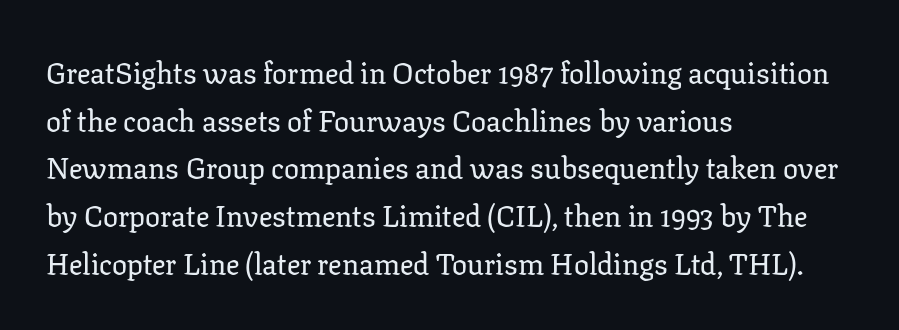
Q: Is the text italic (slanted)? A: No, it is upright.
Q: Is the typeface a serif or a sans-serif typeface? A: Serif.
Q: Is the text underlined? A: No.
Q: How is the paragraph aligned? A: Left-aligned.
Q: Is the spacing between letters normal or unusually wide? A: Normal.
Q: Is the spacing between lines tight, normal or loose? A: Normal.
Q: Width (condensed, normal, or wide)? A: Normal.
Q: Stroke contrast? A: Low.
Q: x-height? A: Medium.
Q: Monospaced? A: No.
